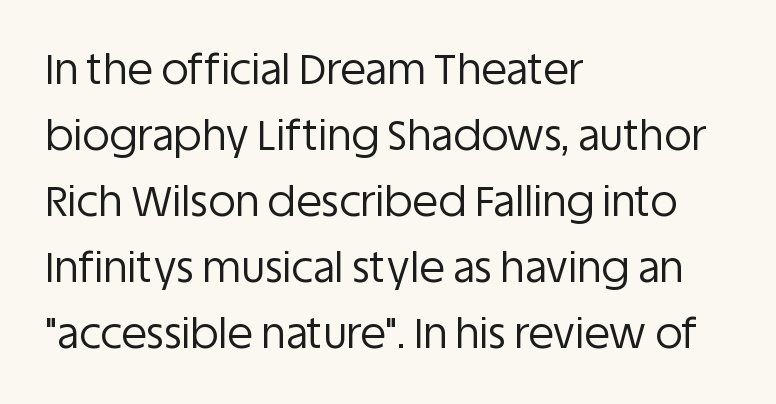
Q: Is the text bold? A: No.
Q: Is the text italic (slanted)? A: No, it is upright.
Q: Is the typeface a serif or a sans-serif typeface? A: Sans-serif.
Q: Is the text underlined? A: No.
Q: How is the paragraph aligned? A: Left-aligned.
Q: Is the spacing between letters normal or unusually wide? A: Normal.
Q: Is the spacing between lines tight, normal or loose? A: Normal.
Q: Width (condensed, normal, or wide)? A: Normal.
Q: Stroke contrast? A: Low.
Q: x-height? A: Large.
Q: Monospaced? A: No.
